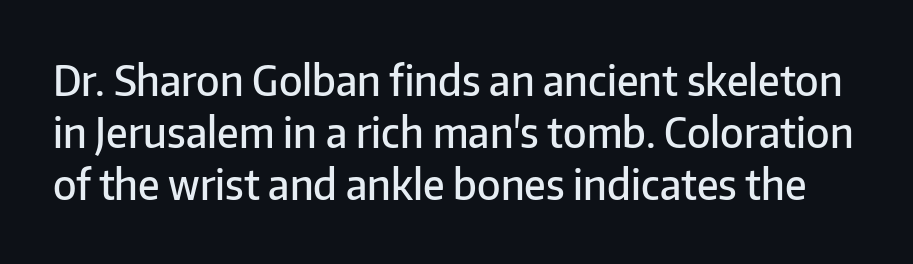
{"serif": "no", "italic": "no", "bold": "semi", "weight": "semibold", "width": "normal", "stroke_contrast": "low", "x_height": "medium", "monospaced": "no", "underline": "no", "line_spacing": "normal", "line_spacing_ratio": 1.27, "letter_spacing": "normal", "letter_spacing_em": 0.0, "glyph_px": 41}
